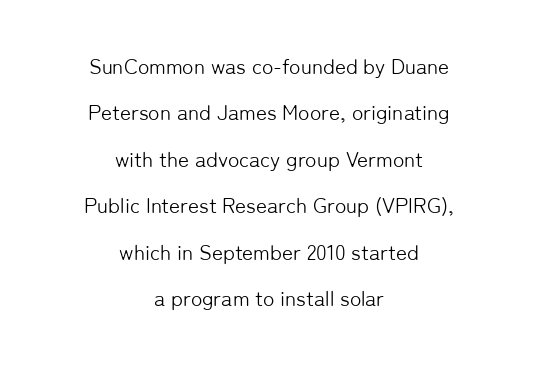
{"italic": "no", "bold": "no", "underline": "no", "align": "center", "line_spacing": "loose", "line_spacing_ratio": 2.21, "letter_spacing": "normal", "letter_spacing_em": 0.0, "glyph_px": 21}
